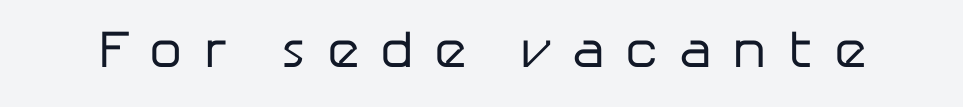
The image shows 53 px regular-weight sans-serif type, upright; set unusually wide letter spacing (+0.39 em), not underlined; low stroke contrast and a medium x-height.
